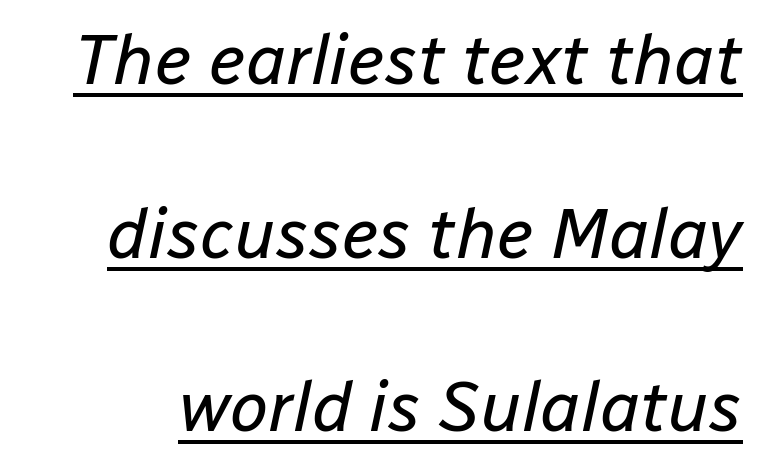
Q: Is the text bold? A: No.
Q: Is the text italic (slanted)? A: Yes, it leans right by about 12 degrees.
Q: Is the text underlined? A: Yes.
Q: Is the spacing between letters normal or unusually wide? A: Normal.
Q: Is the spacing between lines tight, normal or loose? A: Loose.
Q: Width (condensed, normal, or wide)? A: Normal.
Q: Stroke contrast? A: Low.
Q: x-height? A: Medium.
Q: Monospaced? A: No.
